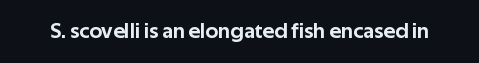
{"italic": "no", "underline": "no", "letter_spacing": "normal", "letter_spacing_em": 0.0, "glyph_px": 22}
